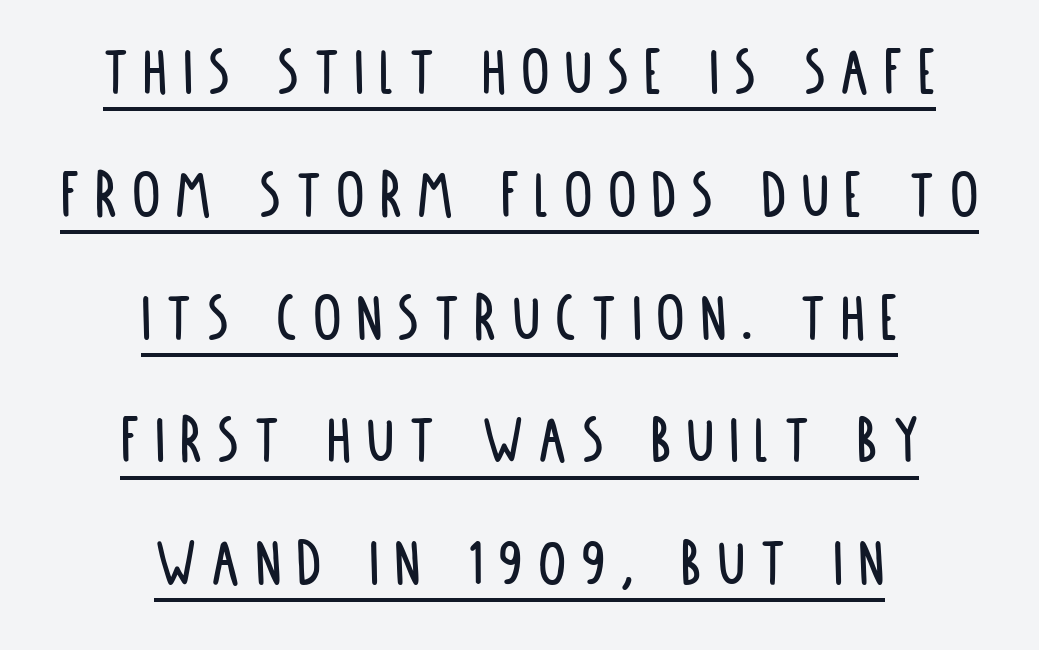
Q: Is the text italic (slanted)? A: No, it is upright.
Q: Is the typeface a serif or a sans-serif typeface? A: Sans-serif.
Q: Is the text underlined? A: Yes.
Q: How is the paragraph aligned? A: Centered.
Q: Is the spacing between letters normal or unusually wide? A: Unusually wide.
Q: Width (condensed, normal, or wide)? A: Condensed.
Q: Stroke contrast? A: Low.
Q: x-height? A: Large.
Q: Monospaced? A: No.
